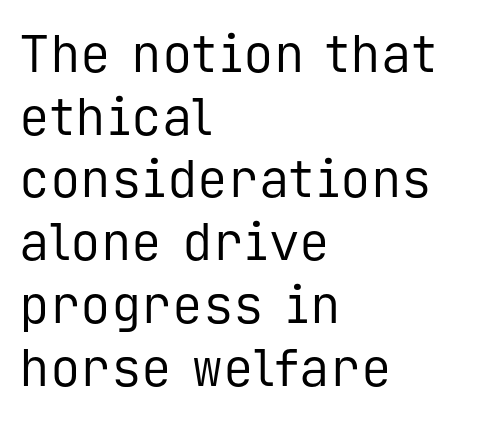
Q: Is the text bold? A: No.
Q: Is the text italic (slanted)? A: No, it is upright.
Q: Is the typeface a serif or a sans-serif typeface? A: Sans-serif.
Q: Is the text underlined? A: No.
Q: How is the paragraph aligned? A: Left-aligned.
Q: Is the spacing between letters normal or unusually wide? A: Normal.
Q: Width (condensed, normal, or wide)? A: Normal.
Q: Stroke contrast? A: Low.
Q: x-height? A: Medium.
Q: Monospaced? A: Yes.
